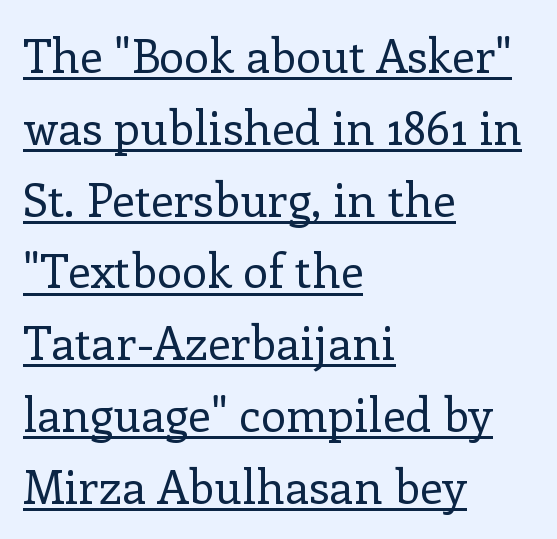
A normal amount of white space separates one row of letters from the next. A typesetter would call this proportional, since set widths differ per character. Stems and bowls with no extra thickness — not bold. Is the block centered? No — it sits flush against the left margin.
